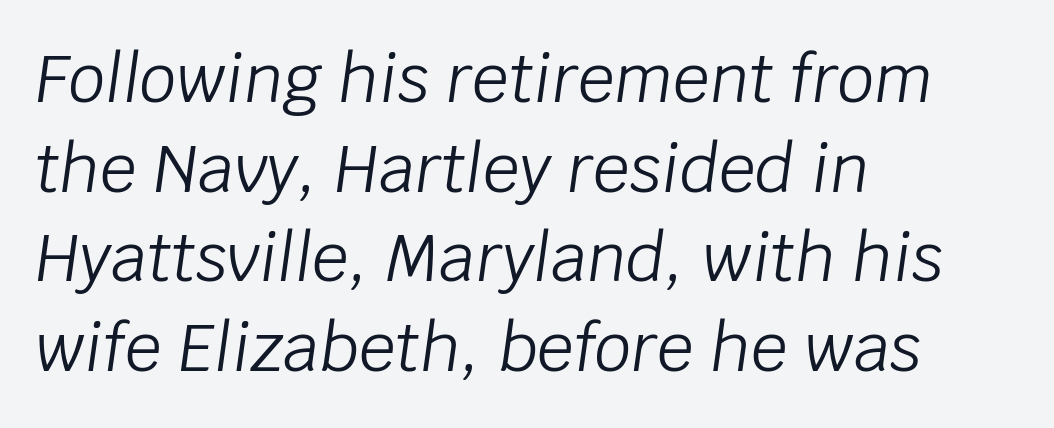
{"italic": "yes", "lean": "right", "slant_degrees": 8, "bold": "no", "weight": "light", "width": "normal", "stroke_contrast": "low", "x_height": "large", "monospaced": "no", "underline": "no", "align": "left", "line_spacing": "normal", "line_spacing_ratio": 1.38, "letter_spacing": "normal", "letter_spacing_em": 0.0, "glyph_px": 65}
